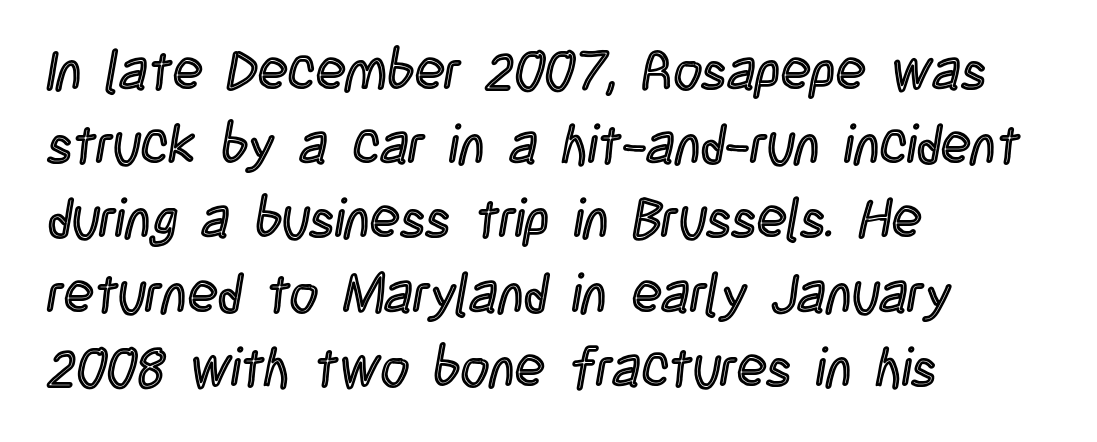
{"width": "condensed", "x_height": "large", "monospaced": "no", "underline": "no", "align": "left", "line_spacing": "normal", "line_spacing_ratio": 1.35, "letter_spacing": "normal", "letter_spacing_em": 0.0, "glyph_px": 55}
